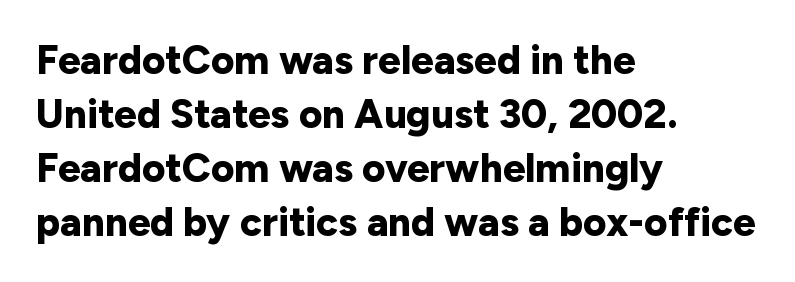
The image shows 40 px bold sans-serif type, upright; set left-aligned, normal line spacing (1.35x), normal letter spacing, not underlined; low stroke contrast and a medium x-height.
